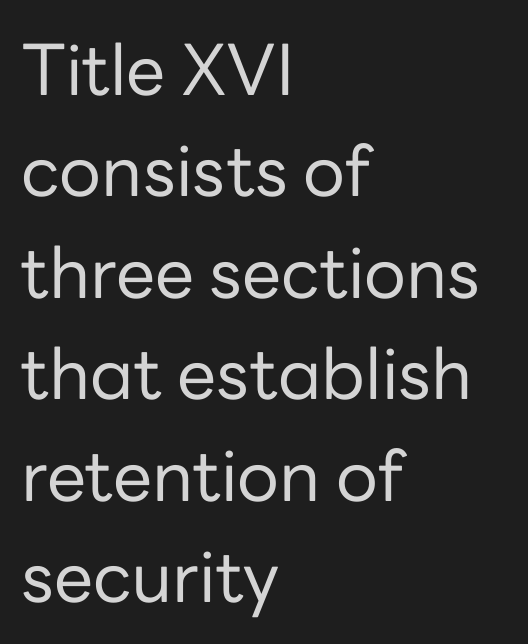
This sample is left-justified, so line endings fall wherever the words run out. Anything drawn beneath the words? Only blank space. Look at the bottom of the vertical strokes: they stop flat, with no serifs. Line spacing here is normal. Is the stroke heavy? The answer is a plain regular-or-lighter.
